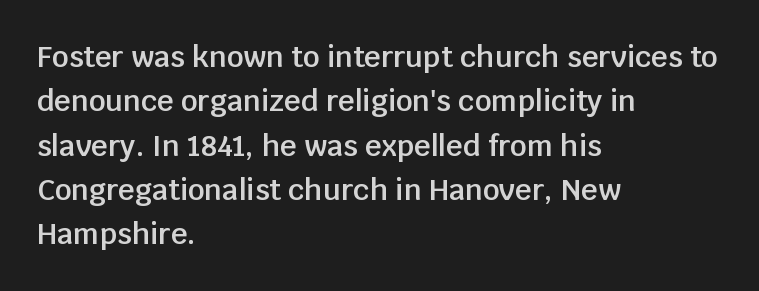
Q: Is the text bold? A: Semi-bold.
Q: Is the text italic (slanted)? A: No, it is upright.
Q: Is the typeface a serif or a sans-serif typeface? A: Sans-serif.
Q: Is the text underlined? A: No.
Q: How is the paragraph aligned? A: Left-aligned.
Q: Is the spacing between letters normal or unusually wide? A: Normal.
Q: Is the spacing between lines tight, normal or loose? A: Normal.
Q: Width (condensed, normal, or wide)? A: Normal.
Q: Stroke contrast? A: Low.
Q: x-height? A: Large.
Q: Monospaced? A: No.
